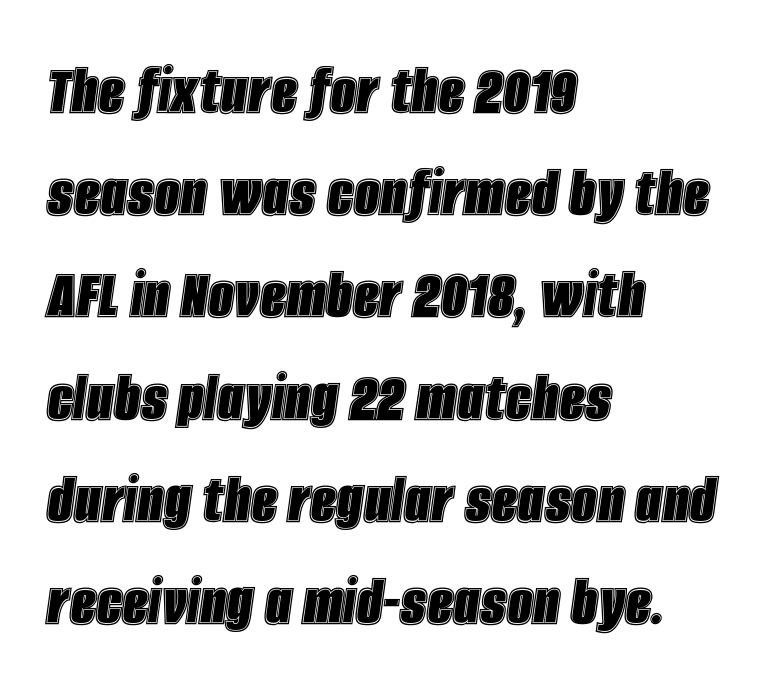
The image shows 73 px condensed type, italic (leaning right); set left-aligned, normal line spacing (1.4x), normal letter spacing, not underlined; a large x-height.
